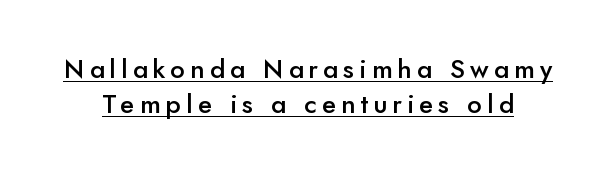
Somebody hit Ctrl+U on this one — the words are underlined. Typesetter's note: demi weight, one step under bold. Interline gaps are of average width in this sample. These lines were composed using upright roman letters.
